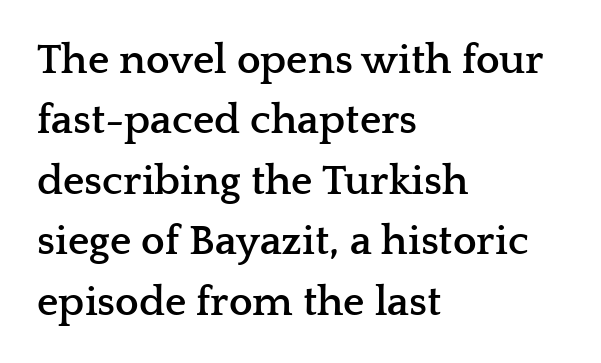
The image shows 42 px semibold, wide serif type, upright; set left-aligned, normal line spacing (1.44x), normal letter spacing, not underlined; low stroke contrast and a medium x-height.
